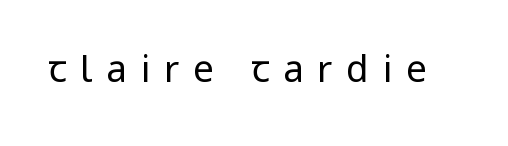
The image shows 37 px regular-weight, condensed sans-serif type, upright; set unusually wide letter spacing (+0.37 em), not underlined; low stroke contrast and a large x-height.
